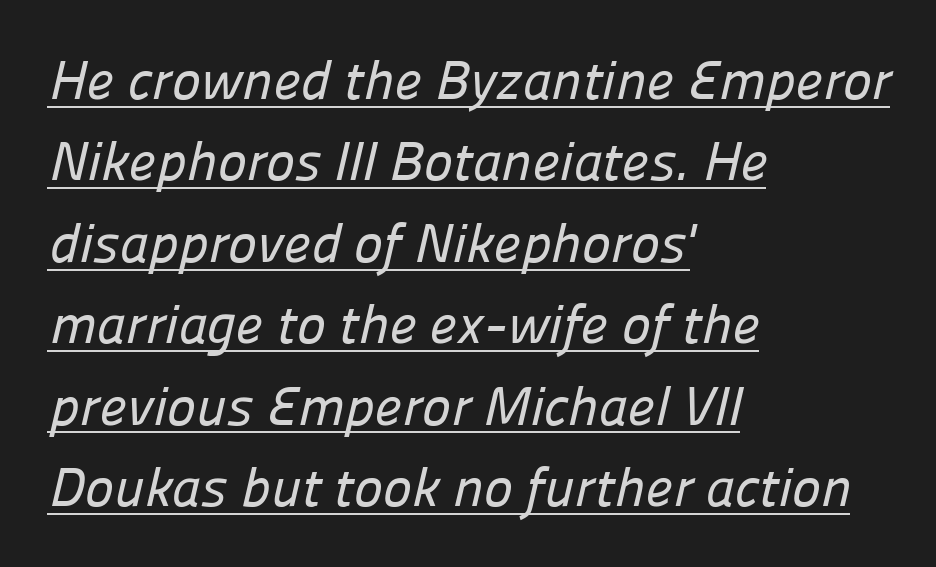
Q: Is the typeface a serif or a sans-serif typeface? A: Sans-serif.
Q: Is the text underlined? A: Yes.
Q: How is the paragraph aligned? A: Left-aligned.
Q: Is the spacing between letters normal or unusually wide? A: Normal.
Q: Is the spacing between lines tight, normal or loose? A: Normal.
Q: Width (condensed, normal, or wide)? A: Normal.
Q: Stroke contrast? A: Low.
Q: x-height? A: Medium.
Q: Monospaced? A: No.
